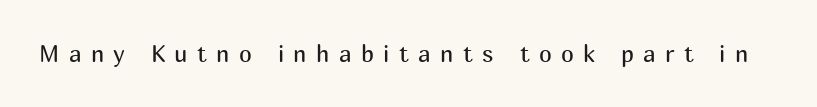
Q: Is the text bold? A: No.
Q: Is the text italic (slanted)? A: No, it is upright.
Q: Is the text underlined? A: No.
Q: Is the spacing between letters normal or unusually wide? A: Unusually wide.
